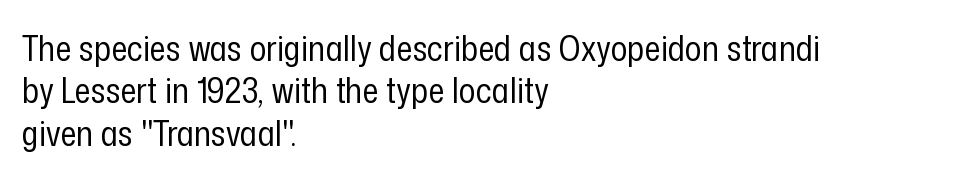
Weight: in the light-to-regular range. Italic? Not at all — the glyphs are vertical. Font category for this specimen: sans-serif. Notice how the passage keeps a crisp vertical edge on the left only.
